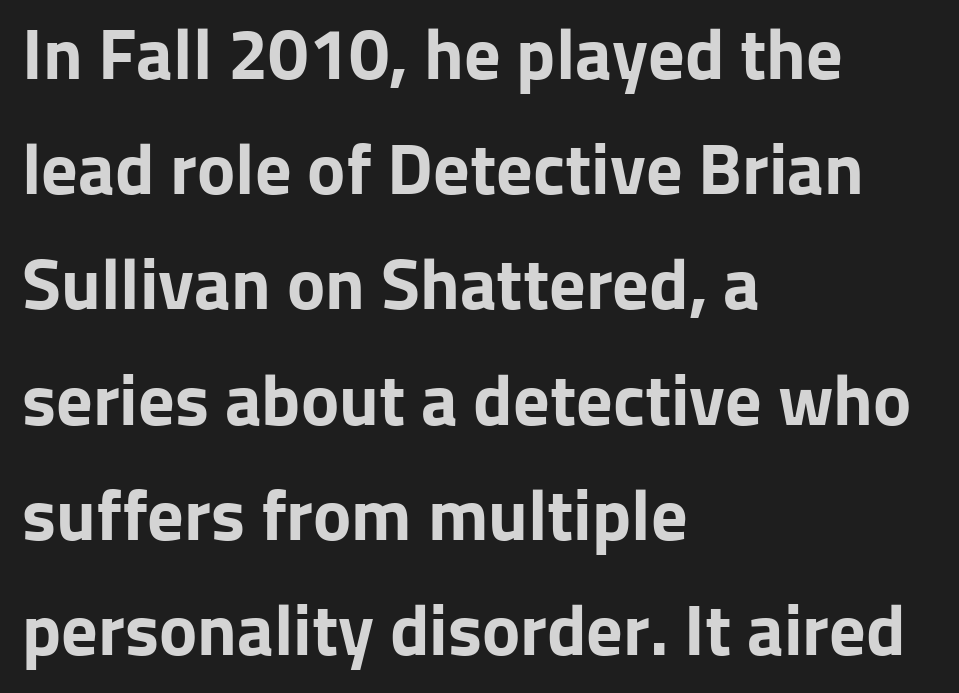
The paragraph shown leans on its left margin. Caption: bold face, heavy strokes. Note the varied advance widths — an 'i' is clearly narrower than an 'm'. Normally led — the rows are evenly, conventionally spaced. The words here are not underlined.
